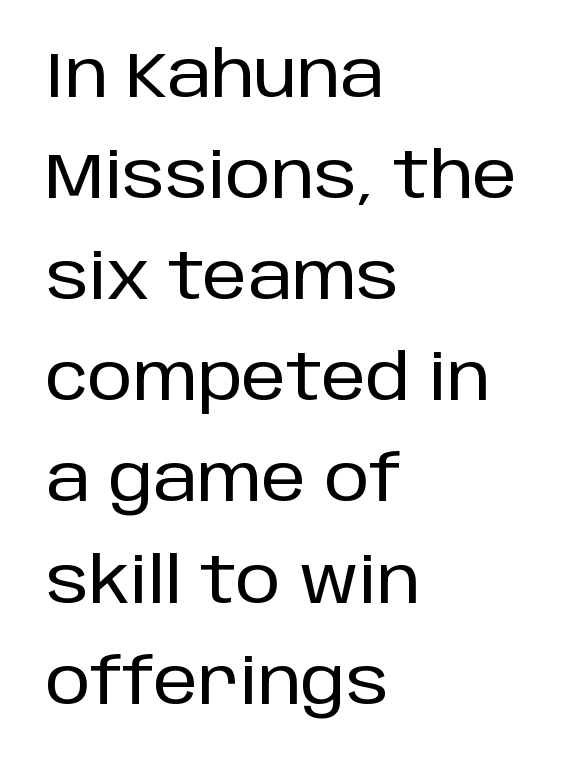
Q: Is the text italic (slanted)? A: No, it is upright.
Q: Is the typeface a serif or a sans-serif typeface? A: Sans-serif.
Q: Is the text underlined? A: No.
Q: How is the paragraph aligned? A: Left-aligned.
Q: Is the spacing between letters normal or unusually wide? A: Normal.
Q: Is the spacing between lines tight, normal or loose? A: Normal.
Q: Width (condensed, normal, or wide)? A: Normal.
Q: Stroke contrast? A: Low.
Q: x-height? A: Large.
Q: Monospaced? A: No.
